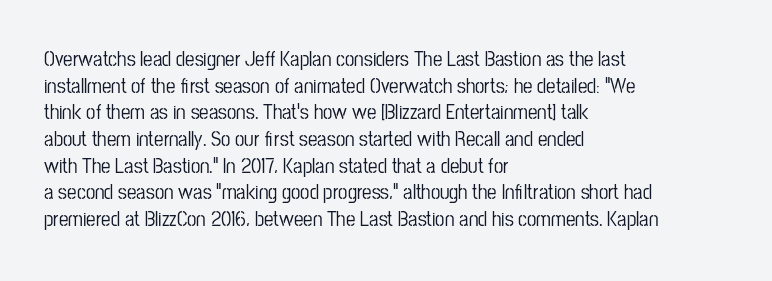
Successive baselines arrive at the customary interval. The space directly below the letters is spotless. The face used here is rendered with its standard letterfit. The rendering anchors every line to the left-hand side.
